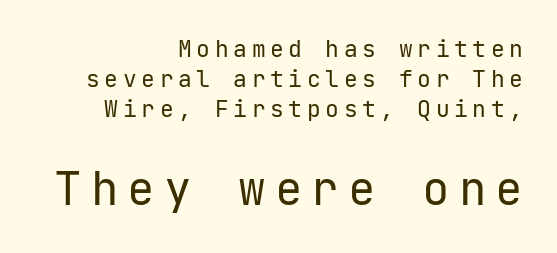
{"serif": "no", "italic": "no", "bold": "no", "weight": "regular", "width": "normal", "stroke_contrast": "low", "x_height": "medium", "monospaced": "yes", "underline": "no", "align": "right", "line_spacing": "normal", "line_spacing_ratio": 1.3, "letter_spacing": "wide", "letter_spacing_em": 0.2, "larger_block": "second", "size_ratio": 2.0, "glyph_px": 46}
